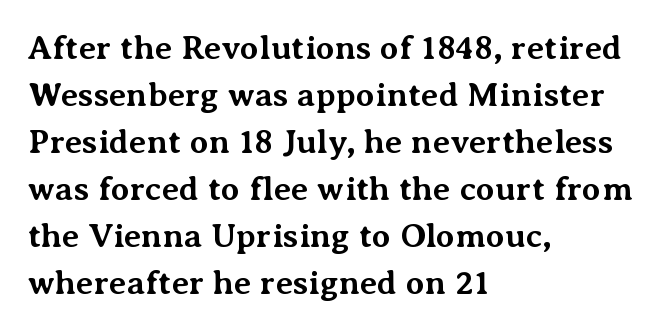
{"serif": "yes", "italic": "no", "bold": "yes", "weight": "bold", "width": "normal", "stroke_contrast": "medium", "x_height": "medium", "monospaced": "no", "underline": "no", "align": "left", "line_spacing": "normal", "line_spacing_ratio": 1.38, "letter_spacing": "normal", "letter_spacing_em": 0.0, "glyph_px": 34}
